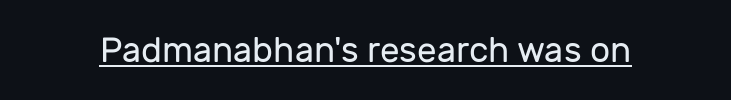
{"serif": "no", "italic": "no", "bold": "no", "weight": "regular", "width": "normal", "stroke_contrast": "low", "x_height": "medium", "monospaced": "no", "underline": "yes", "letter_spacing": "normal", "letter_spacing_em": 0.0, "glyph_px": 35}
